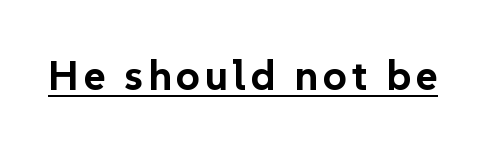
{"serif": "no", "italic": "no", "bold": "yes", "weight": "bold", "width": "normal", "stroke_contrast": "low", "x_height": "medium", "monospaced": "no", "underline": "yes", "glyph_px": 42}
